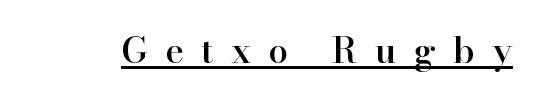
{"serif": "yes", "italic": "no", "bold": "semi", "weight": "semibold", "width": "normal", "stroke_contrast": "high", "x_height": "small", "monospaced": "no", "underline": "yes", "letter_spacing": "wide", "letter_spacing_em": 0.5, "glyph_px": 35}
